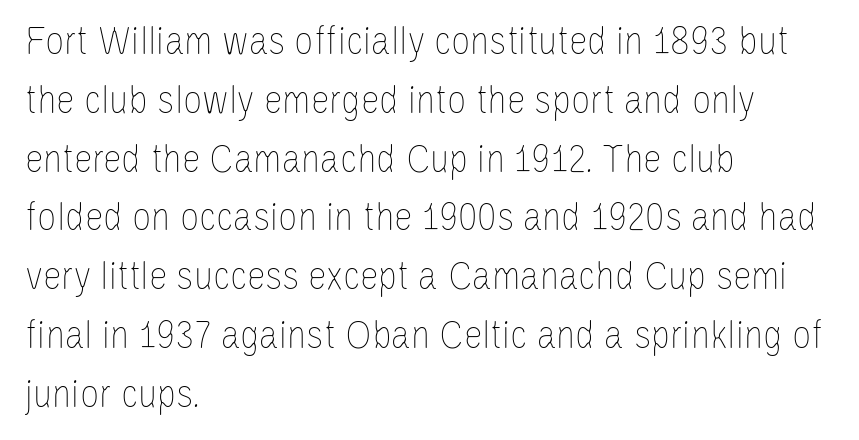
Quick note: underline off. These lines stack with their left ends in a neat column. Is this a fixed-width face? No — the glyphs have proportional, varying widths. Rows of type keep a routine distance in the vertical direction.
